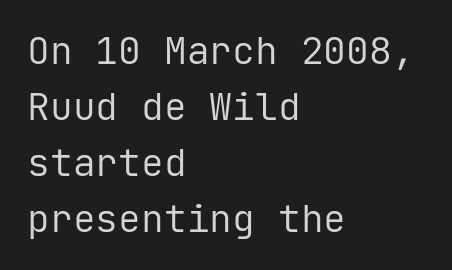
The image shows 38 px regular-weight sans-serif type, upright, monospaced; set left-aligned, normal line spacing (1.47x), normal letter spacing, not underlined; low stroke contrast and a medium x-height.
